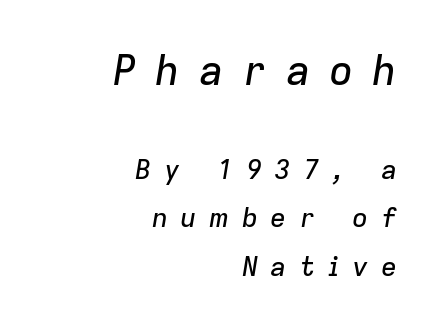
In terms of letterspacing, this is a distinctly airy, spread setting. Quick note: underline off. Is this a fixed-width face? No — the glyphs have proportional, varying widths. The passage shown leans; its letterforms are oblique. In CSS terms this would be text-align: right. The upper block of text is set noticeably larger than the block beneath it.
